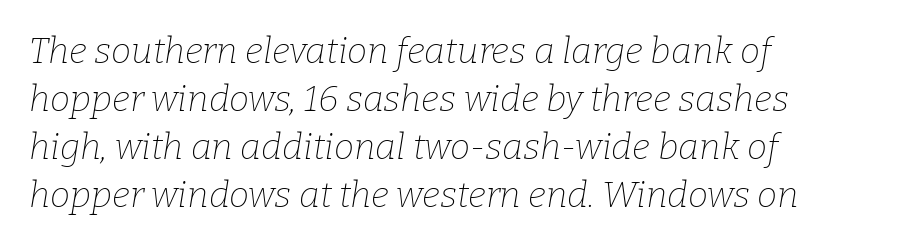
{"serif": "yes", "italic": "yes", "lean": "right", "slant_degrees": 9, "bold": "no", "weight": "thin", "width": "normal", "stroke_contrast": "low", "x_height": "medium", "monospaced": "no", "underline": "no", "align": "left", "line_spacing": "normal", "line_spacing_ratio": 1.33, "letter_spacing": "normal", "letter_spacing_em": 0.0, "glyph_px": 36}
